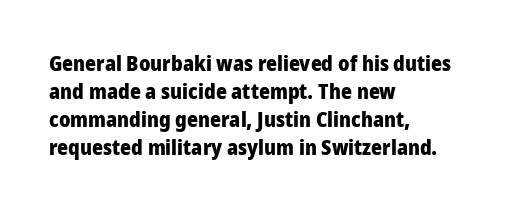
Q: Is the text bold? A: Yes.
Q: Is the text italic (slanted)? A: No, it is upright.
Q: Is the text underlined? A: No.
Q: How is the paragraph aligned? A: Left-aligned.
Q: Is the spacing between letters normal or unusually wide? A: Normal.
Q: Is the spacing between lines tight, normal or loose? A: Normal.
